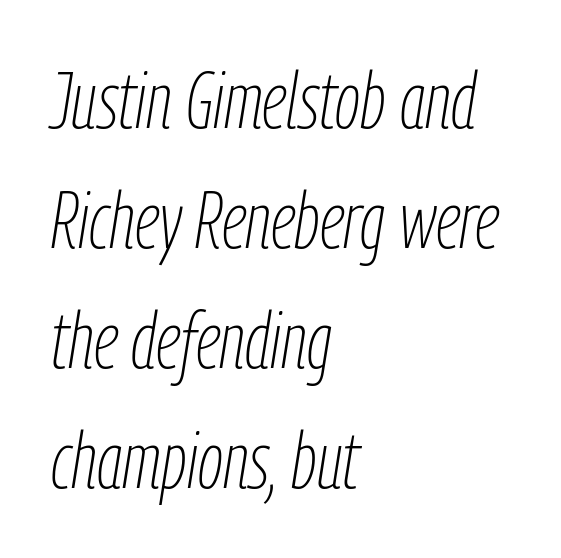
Q: Is the text bold? A: No.
Q: Is the text italic (slanted)? A: Yes, it leans right by about 9 degrees.
Q: Is the text underlined? A: No.
Q: How is the paragraph aligned? A: Left-aligned.
Q: Is the spacing between letters normal or unusually wide? A: Normal.
Q: Is the spacing between lines tight, normal or loose? A: Normal.
Q: Width (condensed, normal, or wide)? A: Condensed.
Q: Stroke contrast? A: Low.
Q: x-height? A: Medium.
Q: Monospaced? A: No.
